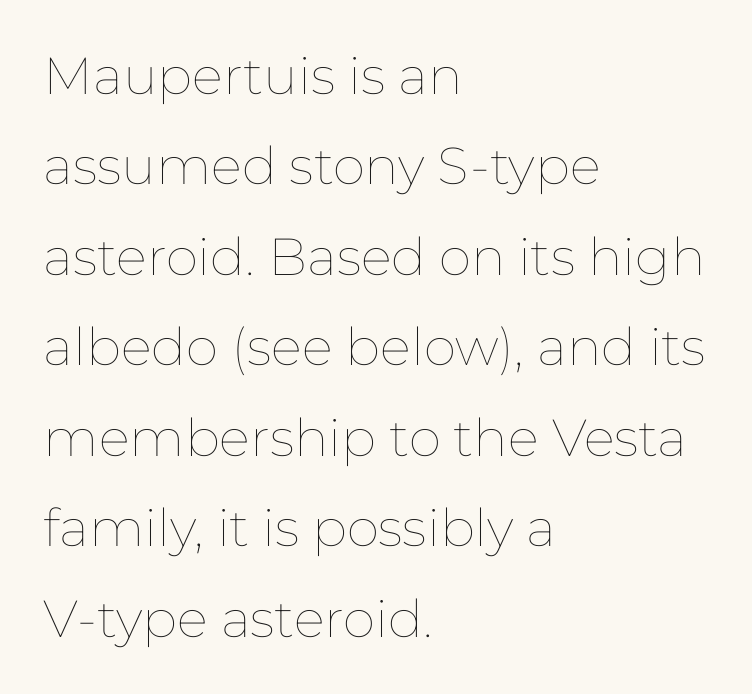
The image shows 52 px thin type, upright; set left-aligned, line spacing 1.74x, normal letter spacing, not underlined; low stroke contrast and a medium x-height.
